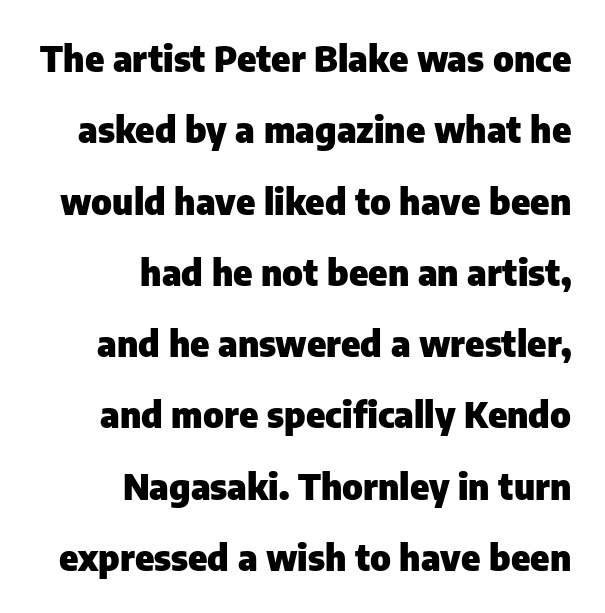
Rule under the text: the space is simply empty. Spacing verdict: proportional, widths tailored to each character. Ascenders rise straight up at ninety degrees. The designer dialed line spacing up above the default. Line endings align vertically; line beginnings do not.
